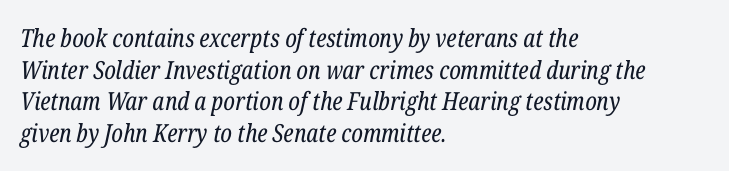
Q: Is the text bold? A: No.
Q: Is the text italic (slanted)? A: Yes, it leans right by about 12 degrees.
Q: Is the text underlined? A: No.
Q: How is the paragraph aligned? A: Left-aligned.
Q: Is the spacing between letters normal or unusually wide? A: Normal.
Q: Is the spacing between lines tight, normal or loose? A: Normal.
